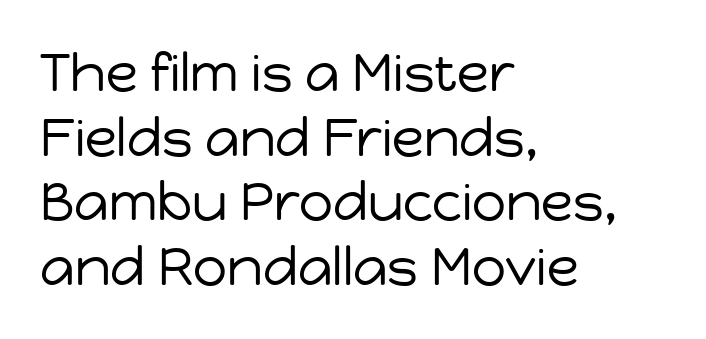
{"serif": "no", "italic": "no", "bold": "no", "weight": "regular", "width": "normal", "stroke_contrast": "low", "x_height": "medium", "monospaced": "no", "underline": "no", "align": "left", "line_spacing_ratio": 1.22, "letter_spacing": "normal", "letter_spacing_em": 0.0, "glyph_px": 53}
